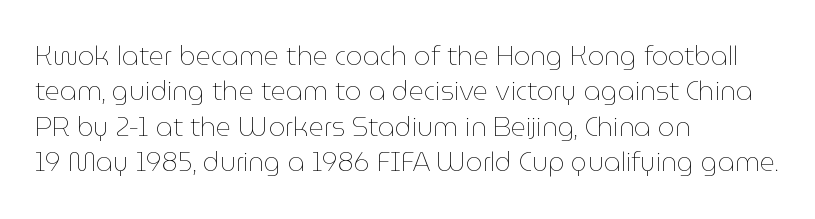
{"italic": "no", "bold": "no", "underline": "no", "align": "left", "line_spacing": "normal", "line_spacing_ratio": 1.36, "letter_spacing": "normal", "letter_spacing_em": 0.0, "glyph_px": 26}
